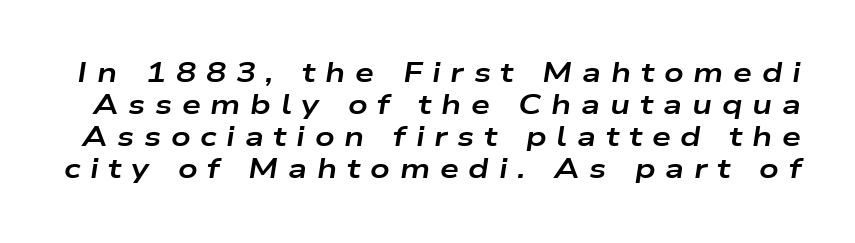
The image shows 27 px bold type, italic (leaning right); set line spacing 1.19x, unusually wide letter spacing (+0.36 em), not underlined.
